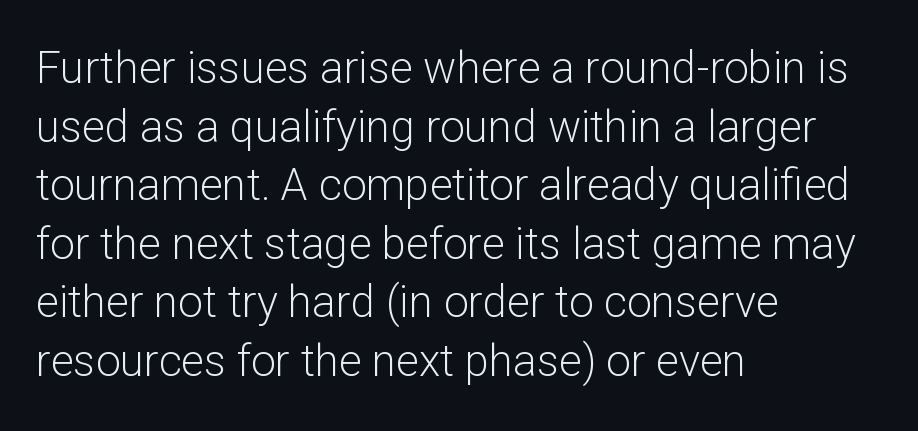
{"serif": "no", "italic": "no", "bold": "no", "weight": "light", "width": "normal", "stroke_contrast": "low", "x_height": "medium", "monospaced": "no", "underline": "no", "align": "left", "line_spacing": "normal", "line_spacing_ratio": 1.33, "letter_spacing": "normal", "letter_spacing_em": 0.0, "glyph_px": 44}
